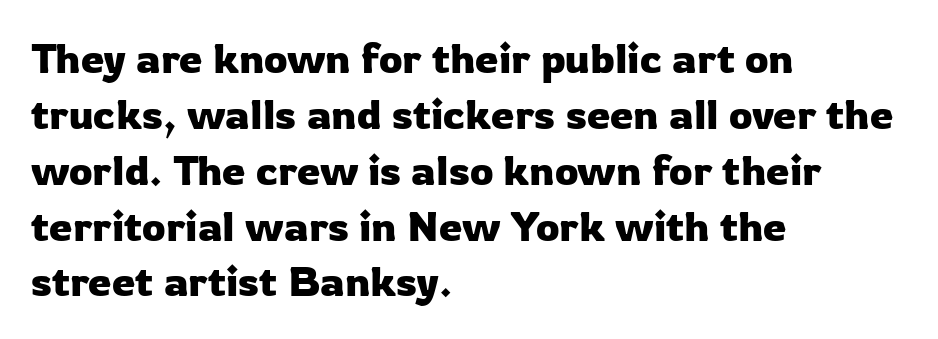
{"serif": "no", "italic": "no", "width": "normal", "stroke_contrast": "low", "x_height": "medium", "monospaced": "no", "underline": "no", "align": "left", "line_spacing": "normal", "line_spacing_ratio": 1.33, "letter_spacing": "normal", "letter_spacing_em": 0.0, "glyph_px": 42}
